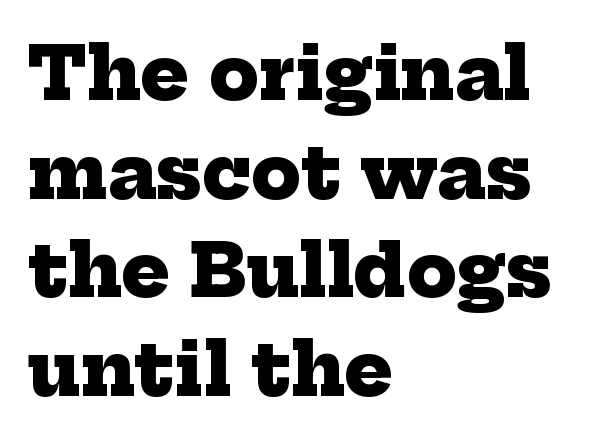
Q: Is the text bold? A: Yes.
Q: Is the typeface a serif or a sans-serif typeface? A: Serif.
Q: Is the text underlined? A: No.
Q: How is the paragraph aligned? A: Left-aligned.
Q: Is the spacing between letters normal or unusually wide? A: Normal.
Q: Is the spacing between lines tight, normal or loose? A: Normal.
Q: Width (condensed, normal, or wide)? A: Normal.
Q: Stroke contrast? A: Low.
Q: x-height? A: Medium.
Q: Monospaced? A: No.
